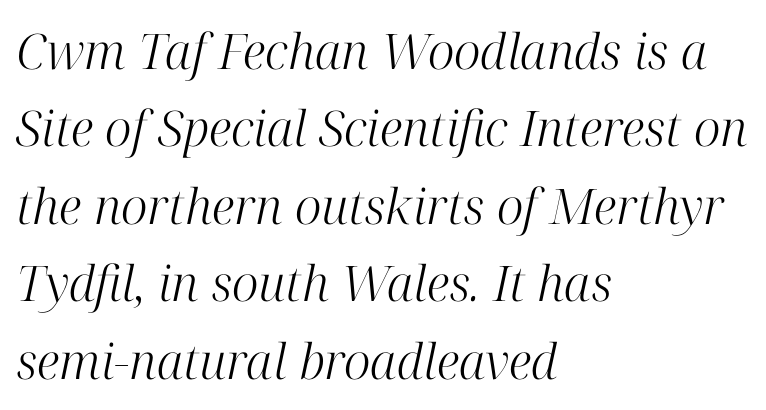
{"serif": "yes", "italic": "yes", "lean": "right", "slant_degrees": 12, "bold": "no", "weight": "light", "width": "normal", "stroke_contrast": "high", "x_height": "medium", "monospaced": "no", "underline": "no", "align": "left", "line_spacing": "normal", "line_spacing_ratio": 1.58, "letter_spacing": "normal", "letter_spacing_em": 0.0, "glyph_px": 49}
